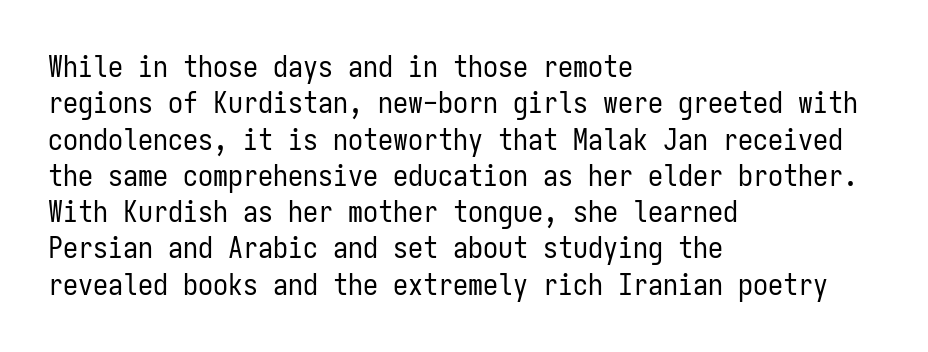
{"serif": "no", "italic": "no", "bold": "no", "weight": "regular", "width": "condensed", "stroke_contrast": "low", "x_height": "medium", "monospaced": "yes", "underline": "no", "align": "left", "line_spacing_ratio": 1.21, "letter_spacing": "normal", "letter_spacing_em": 0.0, "glyph_px": 30}
